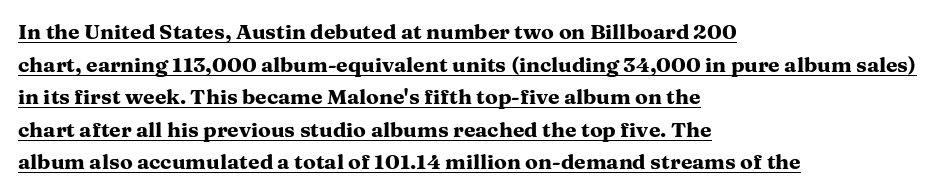
{"italic": "no", "bold": "yes", "underline": "yes", "align": "left", "line_spacing": "normal", "line_spacing_ratio": 1.55, "letter_spacing": "normal", "letter_spacing_em": 0.0, "glyph_px": 21}
